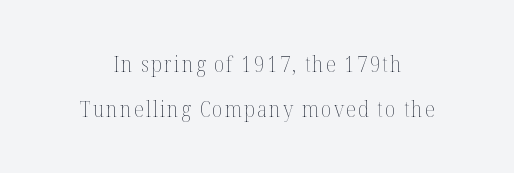
The image shows 21 px text type, upright; set loose line spacing (2.13x), not underlined.
